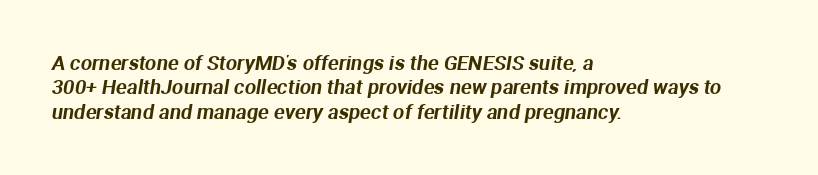
Q: Is the text underlined? A: No.
Q: How is the paragraph aligned? A: Left-aligned.
Q: Is the spacing between letters normal or unusually wide? A: Normal.
